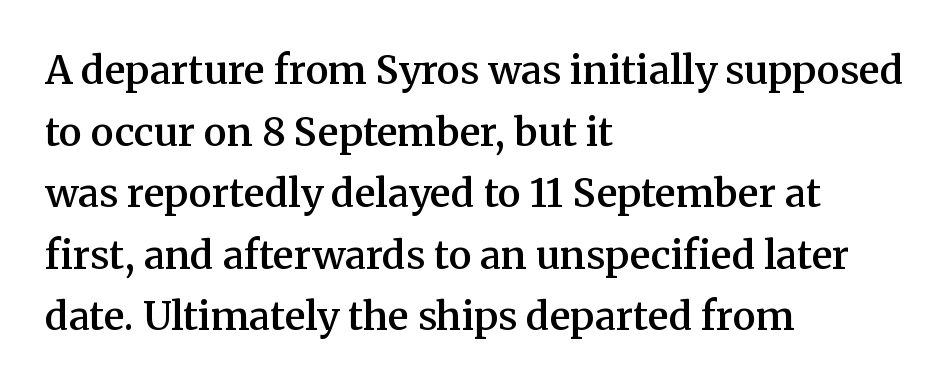
{"serif": "yes", "italic": "no", "bold": "semi", "weight": "semibold", "width": "normal", "stroke_contrast": "medium", "x_height": "medium", "monospaced": "no", "underline": "no", "align": "left", "line_spacing": "normal", "line_spacing_ratio": 1.58, "letter_spacing": "normal", "letter_spacing_em": 0.0, "glyph_px": 39}
